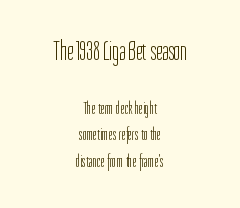
Q: Is the text bold? A: No.
Q: Is the text italic (slanted)? A: No, it is upright.
Q: Is the text underlined? A: No.
Q: How is the paragraph aligned? A: Centered.
Q: Is the spacing between letters normal or unusually wide? A: Normal.
Q: Is the spacing between lines tight, normal or loose? A: Normal.
Q: Which block of text is set in a larger size, the first (top) or the second (bottom)? A: The first (top) one.
